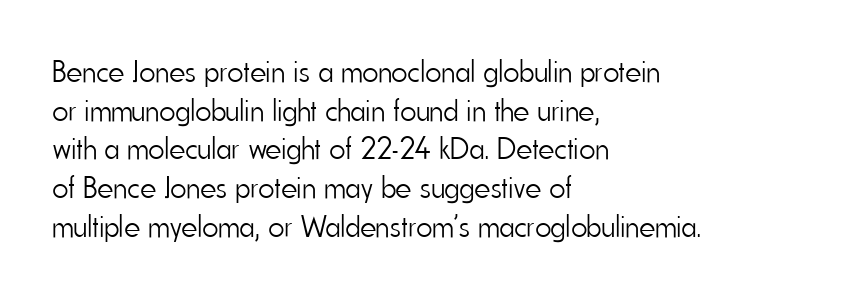
{"serif": "no", "italic": "no", "bold": "no", "weight": "light", "width": "condensed", "stroke_contrast": "low", "x_height": "small", "monospaced": "no", "underline": "no", "align": "left", "line_spacing": "normal", "line_spacing_ratio": 1.25, "letter_spacing": "normal", "letter_spacing_em": 0.0, "glyph_px": 31}
